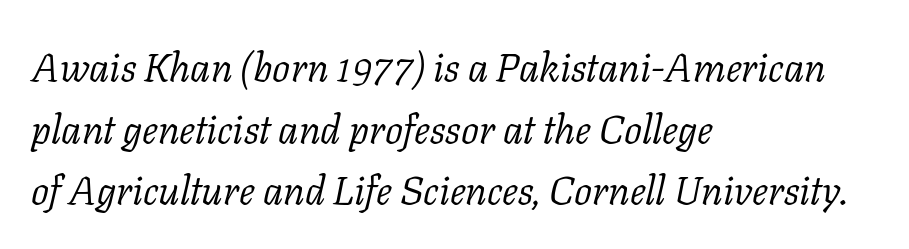
The image shows 40 px light serif type, italic (leaning right); set left-aligned, normal line spacing (1.54x), normal letter spacing, not underlined; low stroke contrast and a medium x-height.
